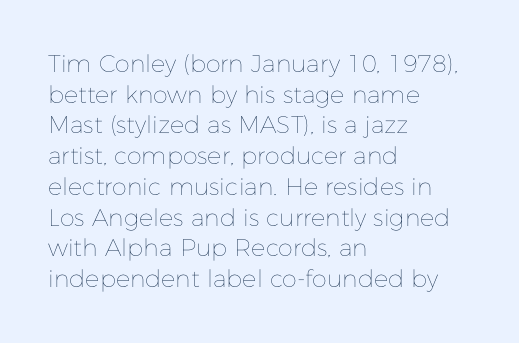
Is the type heavy? It reads as light-to-regular instead. Leftover space on each line is placed entirely after the last word. Characters follow at the spacing the type designer built in. The passage shown stacks its lines at a standard gap.
